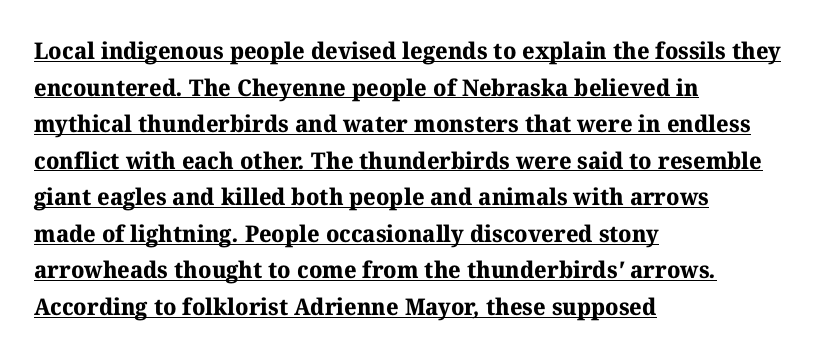
Q: Is the text bold? A: Yes.
Q: Is the text underlined? A: Yes.
Q: How is the paragraph aligned? A: Left-aligned.
Q: Is the spacing between letters normal or unusually wide? A: Normal.
Q: Is the spacing between lines tight, normal or loose? A: Normal.
